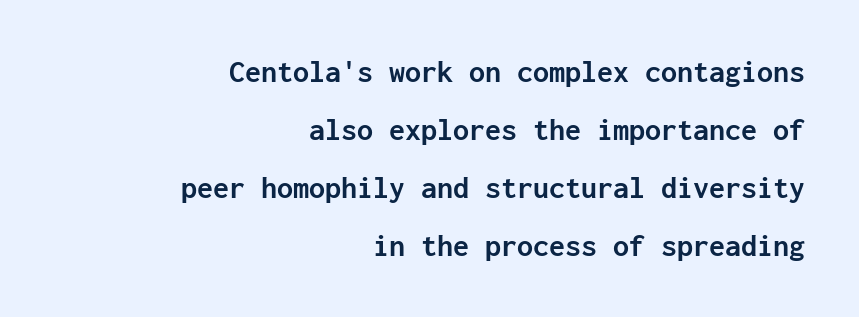
Does the copy run flush right? Yes — the right margin is perfectly even. Is this a fixed-width face? Yes — each glyph sits in an identical cell. Type without underlining. Nope, not italic — everything's standing straight. Is this a sans? Yes — the strokes have no serifs. You could call the tracking neutral — neither tight nor loose.
